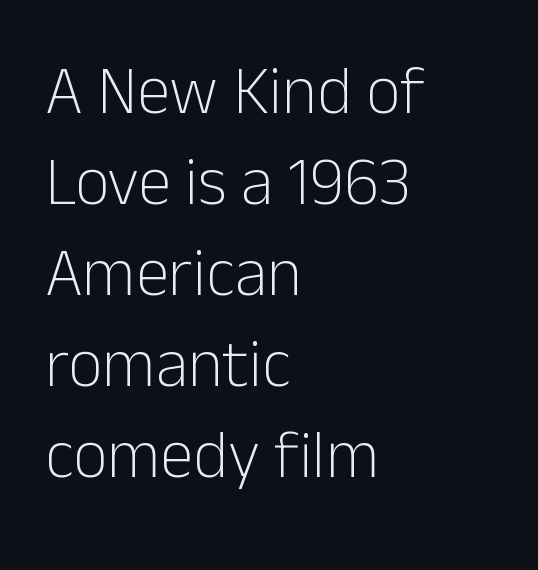
Q: Is the text bold? A: No.
Q: Is the text italic (slanted)? A: No, it is upright.
Q: Is the typeface a serif or a sans-serif typeface? A: Sans-serif.
Q: Is the text underlined? A: No.
Q: How is the paragraph aligned? A: Left-aligned.
Q: Is the spacing between letters normal or unusually wide? A: Normal.
Q: Is the spacing between lines tight, normal or loose? A: Normal.
Q: Width (condensed, normal, or wide)? A: Normal.
Q: Stroke contrast? A: Low.
Q: x-height? A: Medium.
Q: Monospaced? A: No.
